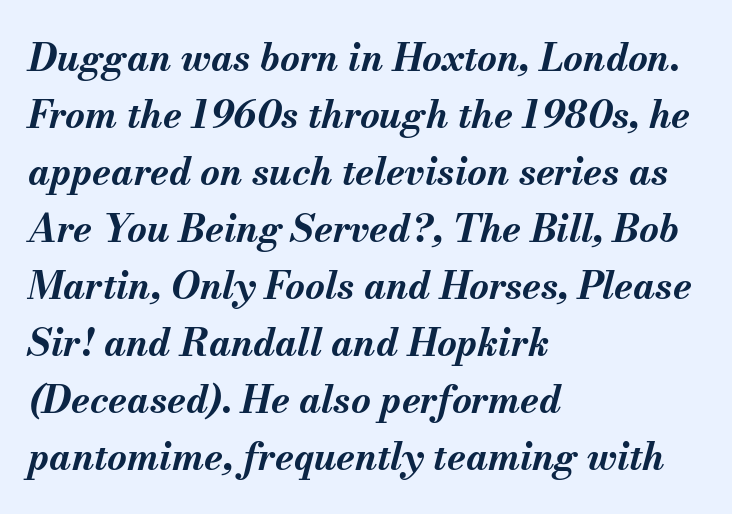
{"italic": "yes", "lean": "right", "slant_degrees": 13, "bold": "yes", "weight": "bold", "width": "normal", "stroke_contrast": "medium", "x_height": "small", "monospaced": "no", "underline": "no", "align": "left", "line_spacing": "normal", "line_spacing_ratio": 1.5, "letter_spacing": "normal", "letter_spacing_em": 0.0, "glyph_px": 38}
